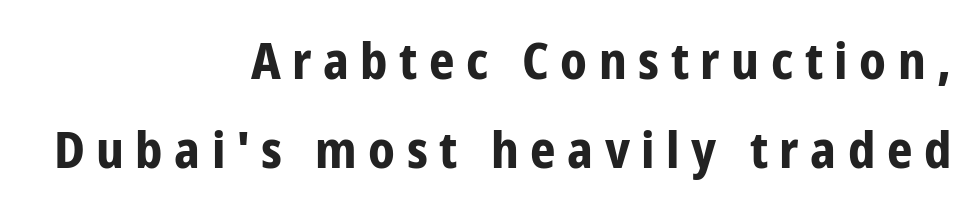
Q: Is the text bold? A: Yes.
Q: Is the text italic (slanted)? A: No, it is upright.
Q: Is the typeface a serif or a sans-serif typeface? A: Sans-serif.
Q: Is the text underlined? A: No.
Q: How is the paragraph aligned? A: Right-aligned.
Q: Is the spacing between letters normal or unusually wide? A: Unusually wide.
Q: Width (condensed, normal, or wide)? A: Condensed.
Q: Stroke contrast? A: Low.
Q: x-height? A: Medium.
Q: Monospaced? A: No.
